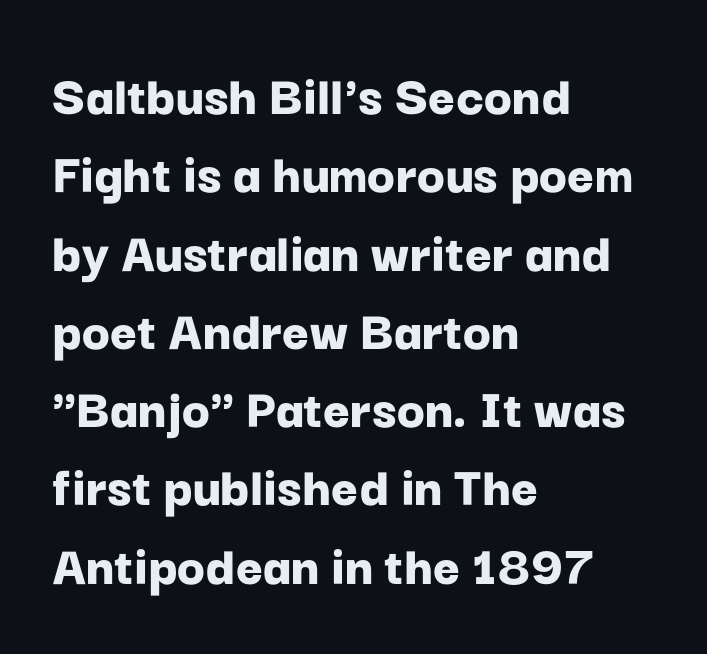
Descenders are the only things crossing below the line. The typesetting leans heavy: a genuine bold. If you drew a line through each stem, it would be perfectly vertical. These lines stack with their left ends in a neat column. You could not count columns in this text — the font is proportionally spaced.
